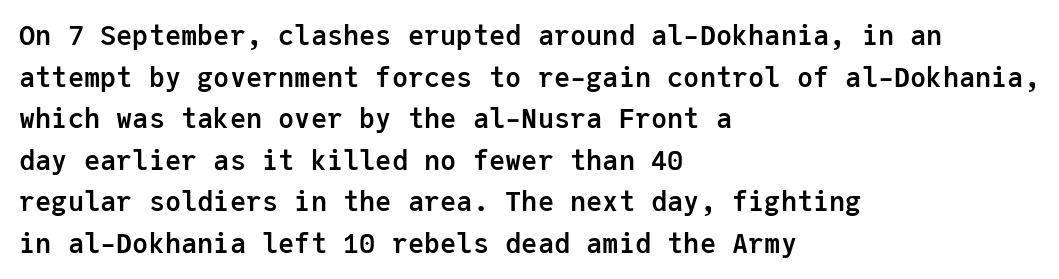
{"italic": "no", "bold": "yes", "underline": "no", "align": "left", "line_spacing": "normal", "line_spacing_ratio": 1.54, "letter_spacing": "normal", "letter_spacing_em": 0.0, "glyph_px": 27}
